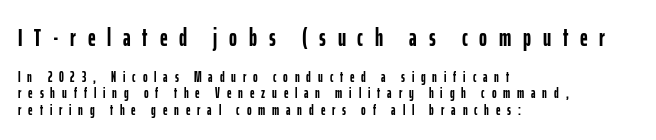
Reading top to bottom, the characters get smaller at the block break. The rag falls on the right side of this text block. A typesetter would mark this as roman, not italic. The characters look thick and weighty, a clear bold. No word sits above an underline. Each word looks stretched out because of the extra space between its letters.
